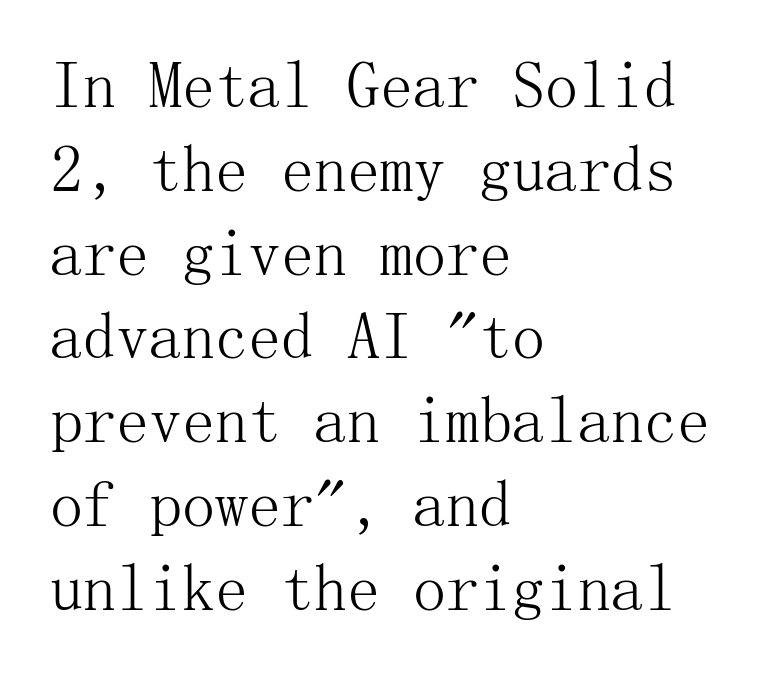
The image shows 66 px light serif type, upright; set left-aligned, normal line spacing (1.27x), normal letter spacing, not underlined; medium stroke contrast and a medium x-height.
